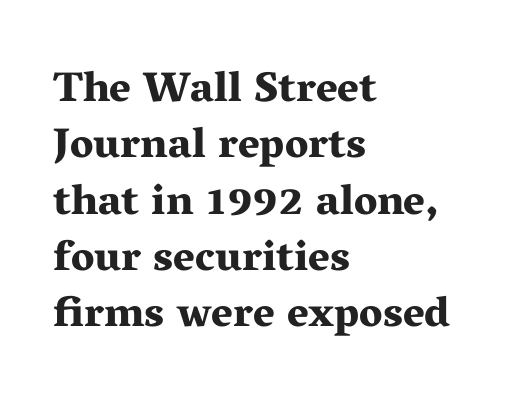
{"serif": "yes", "italic": "no", "bold": "yes", "weight": "bold", "width": "wide", "stroke_contrast": "medium", "x_height": "medium", "monospaced": "no", "underline": "no", "align": "left", "line_spacing": "normal", "line_spacing_ratio": 1.34, "letter_spacing": "normal", "letter_spacing_em": 0.0, "glyph_px": 42}
